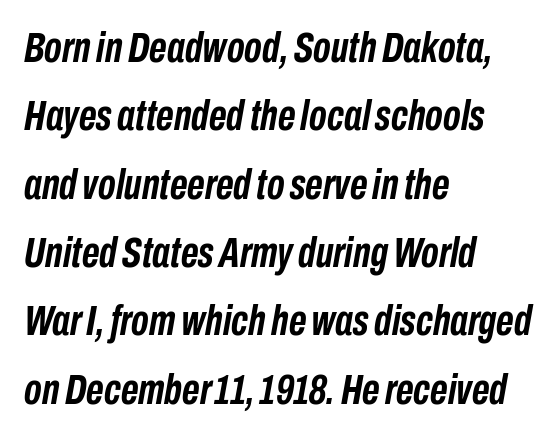
The image shows 43 px semibold, condensed type, italic (leaning right); set left-aligned, normal line spacing (1.59x), normal letter spacing, not underlined; low stroke contrast and a medium x-height.
